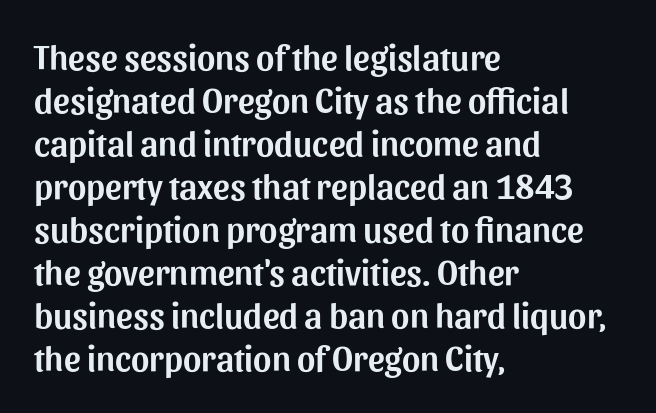
The image shows 35 px sans-serif type, upright; set left-aligned, line spacing 1.23x, normal letter spacing, not underlined; medium stroke contrast and a medium x-height.
